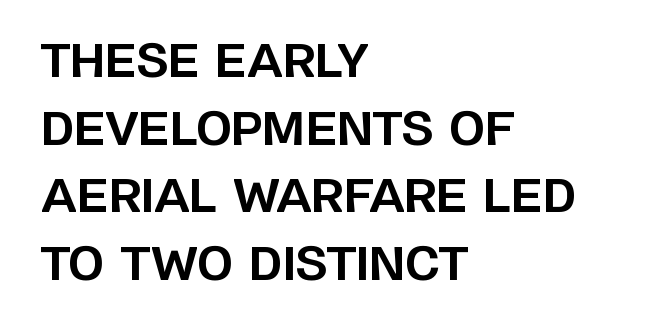
Q: Is the text bold? A: Yes.
Q: Is the text italic (slanted)? A: No, it is upright.
Q: Is the typeface a serif or a sans-serif typeface? A: Sans-serif.
Q: Is the text underlined? A: No.
Q: How is the paragraph aligned? A: Left-aligned.
Q: Is the spacing between letters normal or unusually wide? A: Normal.
Q: Is the spacing between lines tight, normal or loose? A: Normal.
Q: Width (condensed, normal, or wide)? A: Normal.
Q: Stroke contrast? A: Low.
Q: x-height? A: Large.
Q: Monospaced? A: No.
